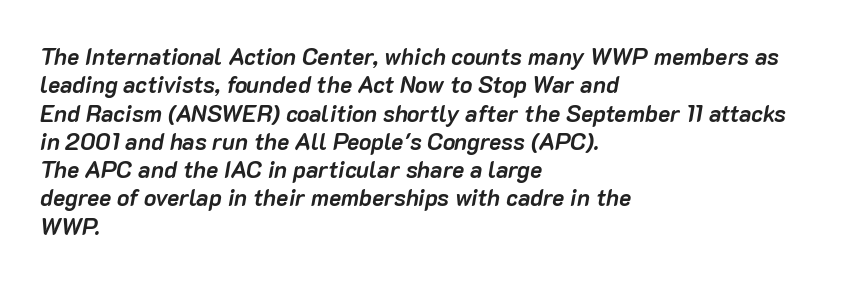
The image shows 23 px bold type, italic (leaning right); set left-aligned, line spacing 1.23x, normal letter spacing, not underlined.
